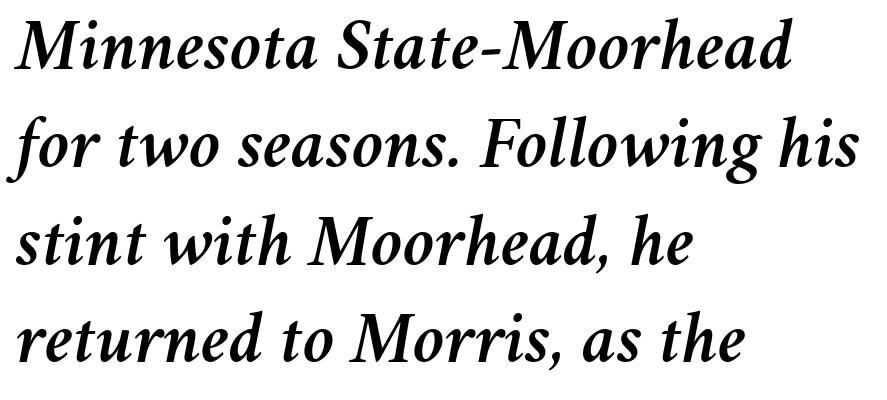
{"italic": "yes", "lean": "right", "slant_degrees": 11, "width": "normal", "stroke_contrast": "medium", "x_height": "medium", "monospaced": "no", "underline": "no", "align": "left", "line_spacing": "normal", "line_spacing_ratio": 1.34, "letter_spacing": "normal", "letter_spacing_em": 0.0, "glyph_px": 73}
